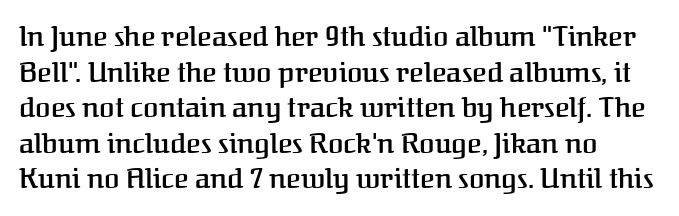
Q: Is the text bold? A: Semi-bold.
Q: Is the text italic (slanted)? A: No, it is upright.
Q: Is the typeface a serif or a sans-serif typeface? A: Serif.
Q: Is the text underlined? A: No.
Q: Is the spacing between letters normal or unusually wide? A: Normal.
Q: Is the spacing between lines tight, normal or loose? A: Normal.
Q: Width (condensed, normal, or wide)? A: Normal.
Q: Stroke contrast? A: Medium.
Q: x-height? A: Medium.
Q: Monospaced? A: No.
